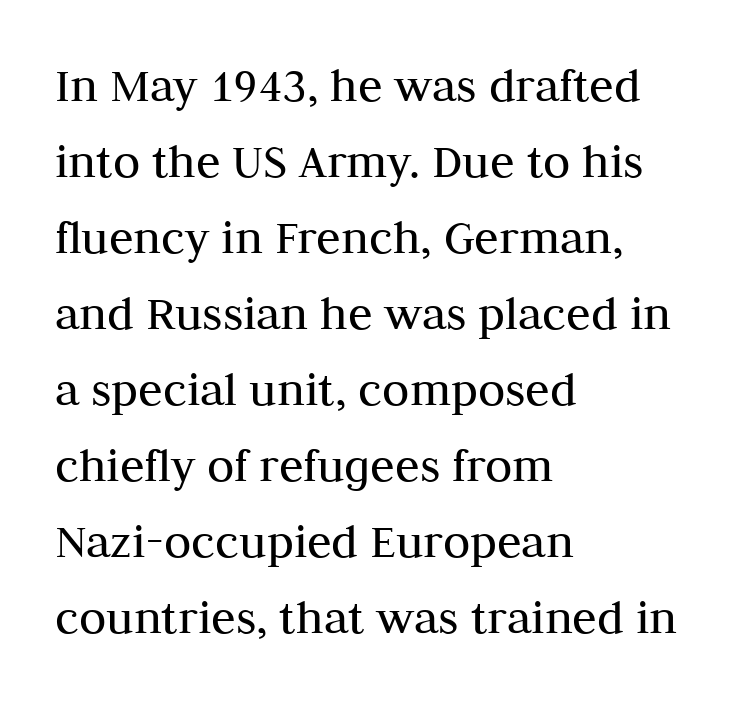
Q: Is the text bold? A: No.
Q: Is the text italic (slanted)? A: No, it is upright.
Q: Is the typeface a serif or a sans-serif typeface? A: Serif.
Q: Is the text underlined? A: No.
Q: How is the paragraph aligned? A: Left-aligned.
Q: Is the spacing between letters normal or unusually wide? A: Normal.
Q: Is the spacing between lines tight, normal or loose? A: Normal.
Q: Width (condensed, normal, or wide)? A: Normal.
Q: Stroke contrast? A: Medium.
Q: x-height? A: Medium.
Q: Monospaced? A: No.
